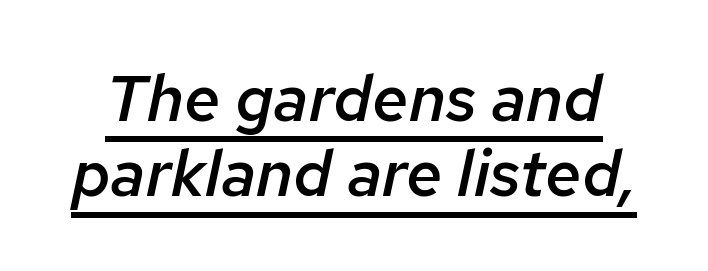
{"italic": "yes", "lean": "right", "slant_degrees": 12, "bold": "semi", "weight": "semibold", "width": "normal", "stroke_contrast": "low", "x_height": "medium", "monospaced": "no", "underline": "yes", "line_spacing_ratio": 1.16, "letter_spacing": "normal", "letter_spacing_em": 0.0, "glyph_px": 65}
